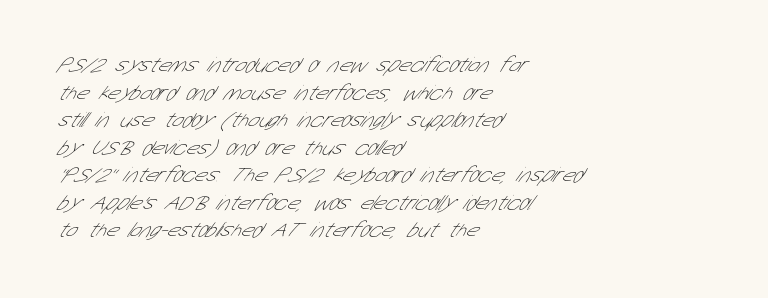
The image shows 21 px text type; set left-aligned, normal line spacing (1.31x), normal letter spacing, not underlined.
